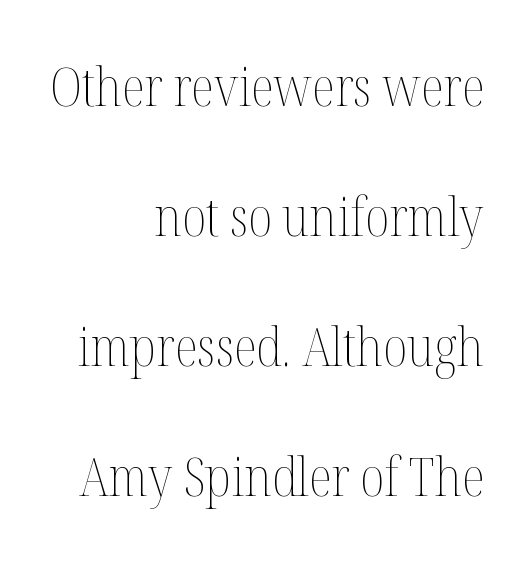
Q: Is the text bold? A: No.
Q: Is the text italic (slanted)? A: No, it is upright.
Q: Is the text underlined? A: No.
Q: How is the paragraph aligned? A: Right-aligned.
Q: Is the spacing between letters normal or unusually wide? A: Normal.
Q: Is the spacing between lines tight, normal or loose? A: Loose.
Q: Width (condensed, normal, or wide)? A: Condensed.
Q: Stroke contrast? A: Medium.
Q: x-height? A: Medium.
Q: Monospaced? A: No.
